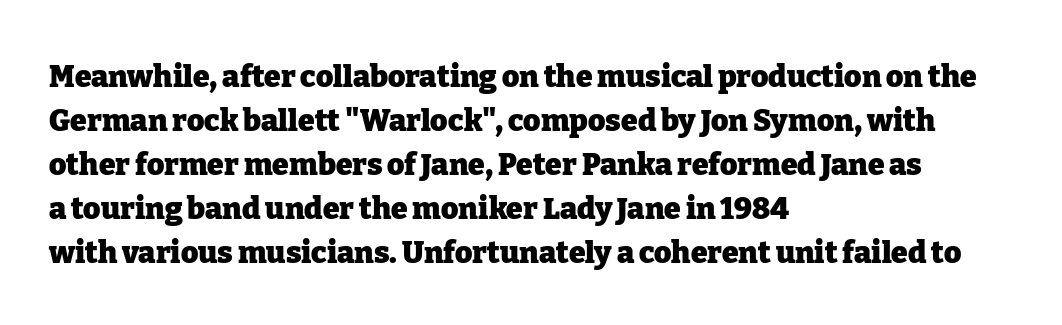
The image shows 30 px heavy serif type, upright; set left-aligned, normal line spacing (1.47x), normal letter spacing, not underlined; low stroke contrast and a medium x-height.
